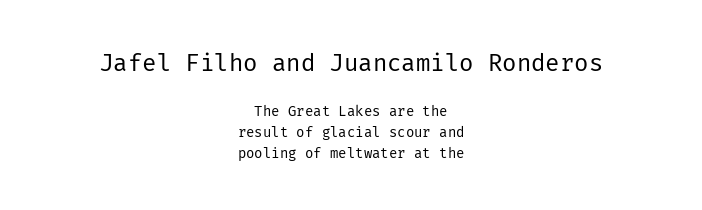
The image shows 24 px text type, upright; set centered, normal line spacing (1.47x), normal letter spacing, not underlined; the first (top) block is 1.71x larger.
